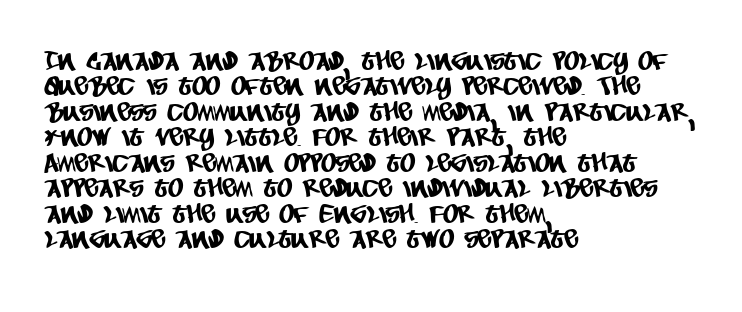
Lines of text with bare space underneath. A typesetter would call this leading minimal, almost set solid. The lines are quadded left. Observe the ordinary spacing: letters are neighbours, not strangers.
